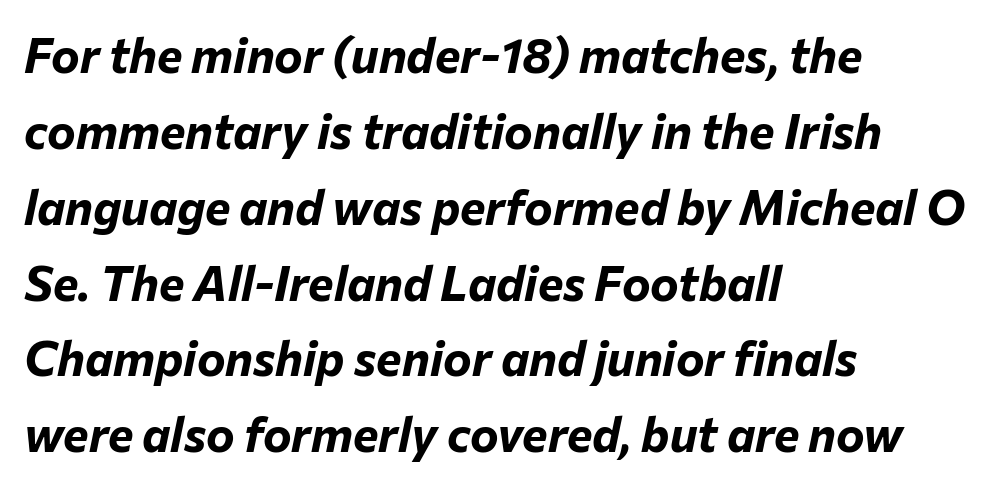
A typesetter would call this proportional, since set widths differ per character. Look at the tracking — it's just the regular setting, nothing added. A clean baseline with only descenders dipping below it. Bold? Absolutely — the strokes are thick and heavy. The rendering anchors every line to the left-hand side. In terms of leading, this rendering sits right in the middle.
